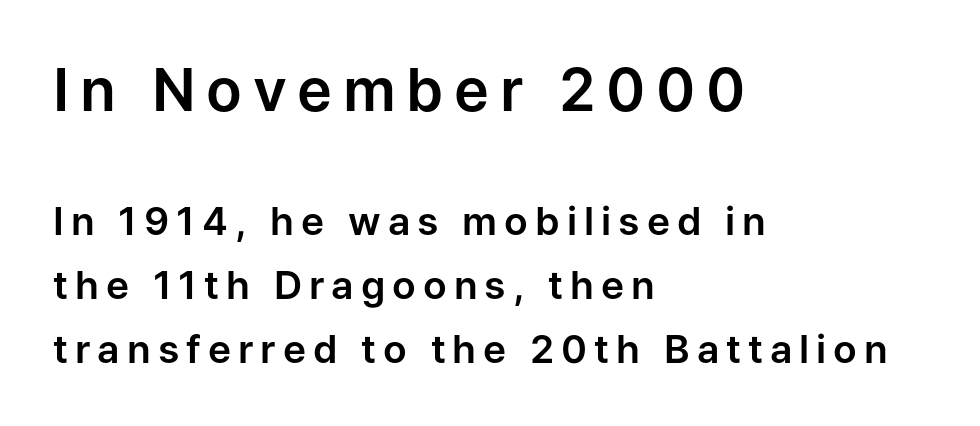
Q: Is the text italic (slanted)? A: No, it is upright.
Q: Is the typeface a serif or a sans-serif typeface? A: Sans-serif.
Q: Is the text underlined? A: No.
Q: How is the paragraph aligned? A: Left-aligned.
Q: Is the spacing between lines tight, normal or loose? A: Normal.
Q: Which block of text is set in a larger size, the first (top) or the second (bottom)? A: The first (top) one.
Q: Width (condensed, normal, or wide)? A: Normal.
Q: Stroke contrast? A: Low.
Q: x-height? A: Medium.
Q: Monospaced? A: No.
